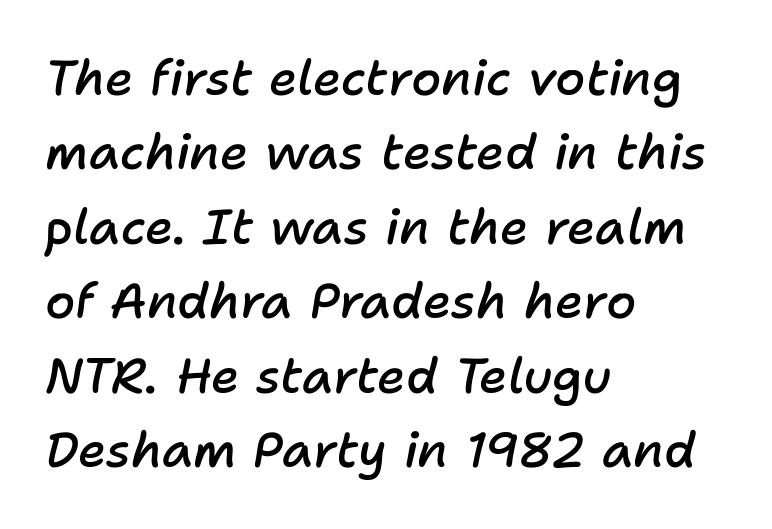
The image shows 49 px semibold type, italic (leaning right); set left-aligned, normal line spacing (1.52x), normal letter spacing, not underlined; low stroke contrast and a medium x-height.
